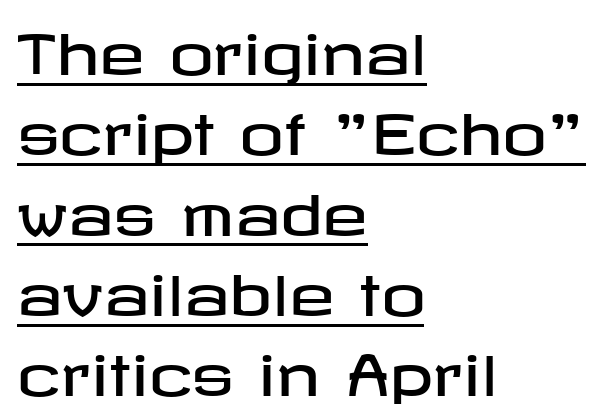
{"serif": "no", "italic": "no", "width": "wide", "stroke_contrast": "low", "x_height": "medium", "underline": "yes", "align": "left", "line_spacing": "normal", "line_spacing_ratio": 1.46, "letter_spacing": "normal", "letter_spacing_em": 0.0, "glyph_px": 55}
